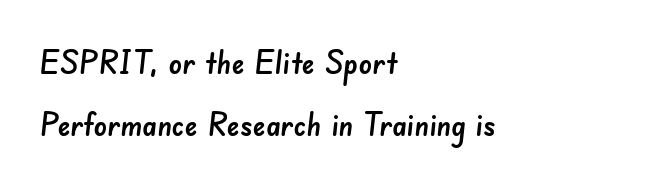
The image shows 33 px sans-serif type; set left-aligned, line spacing 1.87x, normal letter spacing, not underlined; low stroke contrast and a small x-height.
